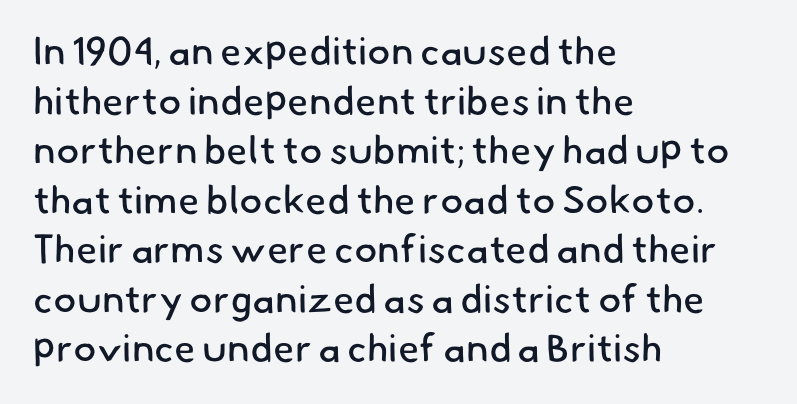
Q: Is the text bold? A: No.
Q: Is the typeface a serif or a sans-serif typeface? A: Sans-serif.
Q: Is the text underlined? A: No.
Q: How is the paragraph aligned? A: Left-aligned.
Q: Is the spacing between letters normal or unusually wide? A: Normal.
Q: Is the spacing between lines tight, normal or loose? A: Normal.
Q: Width (condensed, normal, or wide)? A: Normal.
Q: Stroke contrast? A: Low.
Q: x-height? A: Small.
Q: Monospaced? A: No.
